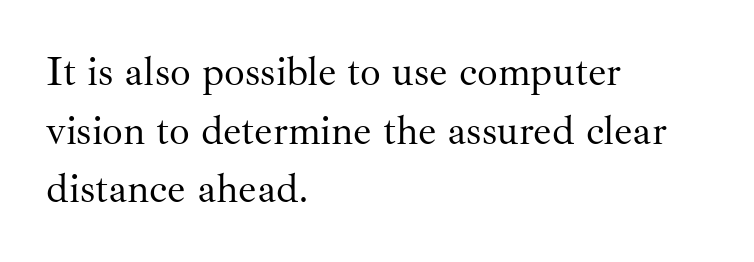
The letters stand straight up with perfectly vertical stems. The cut favours lightness, reaching ordinary text weight at its darkest. The letters carry serifs — small finishing strokes at the ends of their stems. Honestly, the letter spacing is just normal — you wouldn't notice it. Line beginnings align vertically; line endings do not. Just letters on the line, the space beneath them empty.
